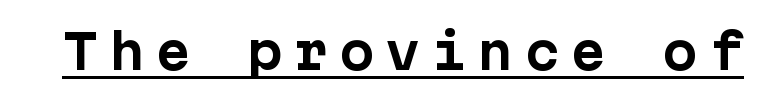
The image shows 47 px bold sans-serif type, upright; set unusually wide letter spacing (+0.23 em), underlined; low stroke contrast and a medium x-height.
